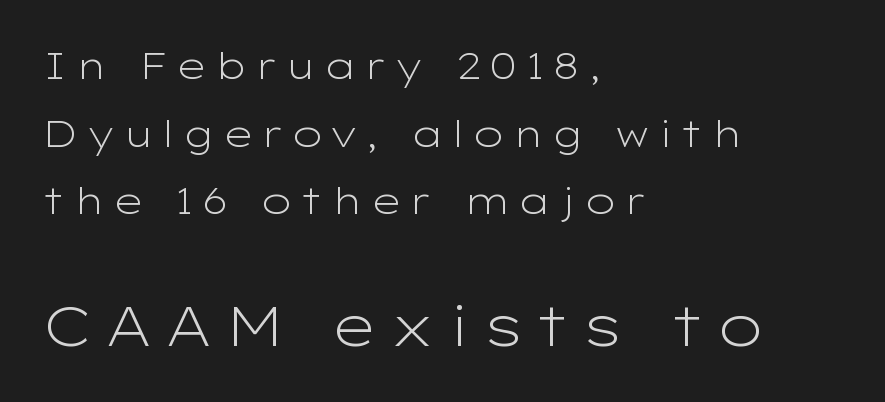
The image shows 56 px light, wide sans-serif type, upright; set left-aligned, line spacing 1.83x, not underlined; the second (bottom) block is 1.51x larger; low stroke contrast and a medium x-height.
